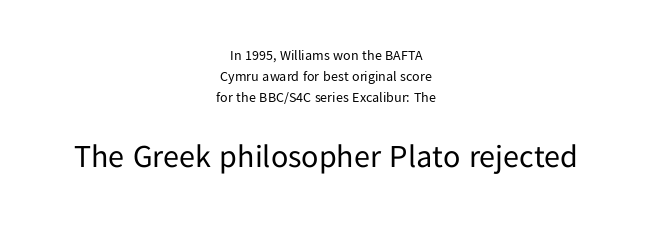
The tracking reads as untouched default to a designer's eye. Is the type heavy? It reads as light-to-regular instead. Does the leading feel generous? No, just average. Bigger letters appear in the bottom chunk; the top chunk is reduced. Unlike a traditional serif, this face leaves its strokes unadorned.
